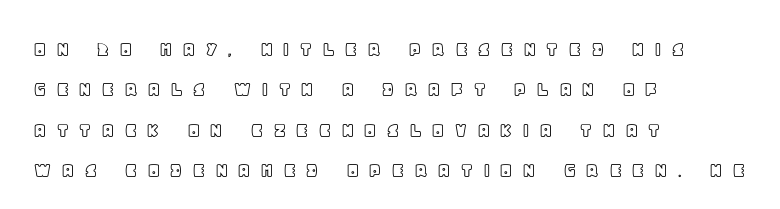
The paragraph shown leans on its left margin. Unmarked baselines from the first word to the last. Style check: upright. These lines have a slow, spaced-out rhythm from letter to letter.
